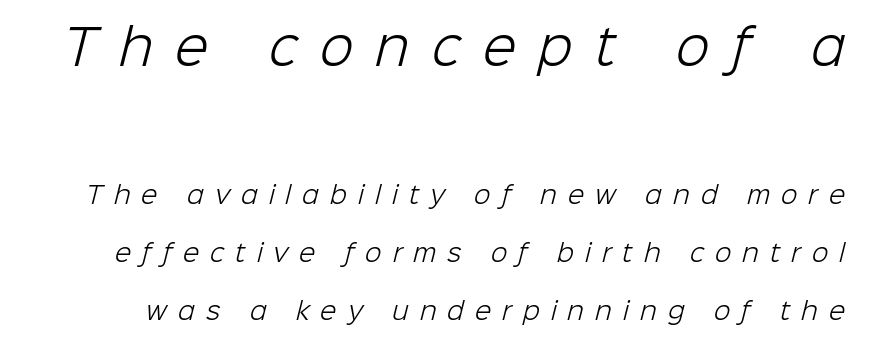
Each word looks stretched out because of the extra space between its letters. Students, observe: this is what heavily led, spacious text looks like. The weight tops out at a normal text grade. Look at the bottom of the vertical strokes: they stop flat, with no serifs. Is this a fixed-width face? No — the glyphs have proportional, varying widths.
